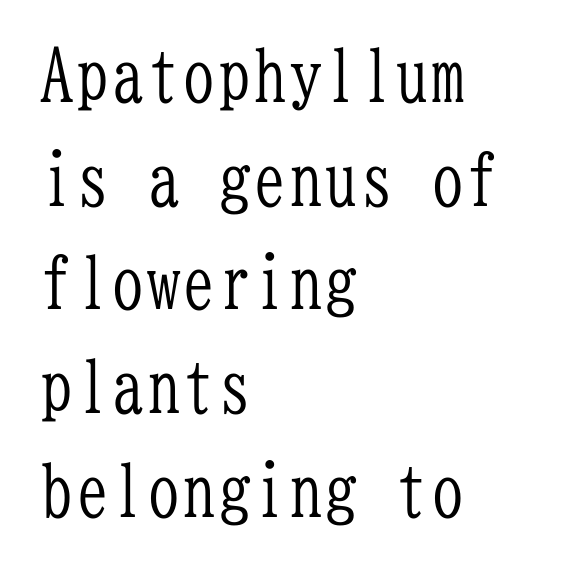
The image shows 71 px light, condensed serif type, upright, monospaced; set left-aligned, normal line spacing (1.46x), normal letter spacing, not underlined; low stroke contrast and a medium x-height.
